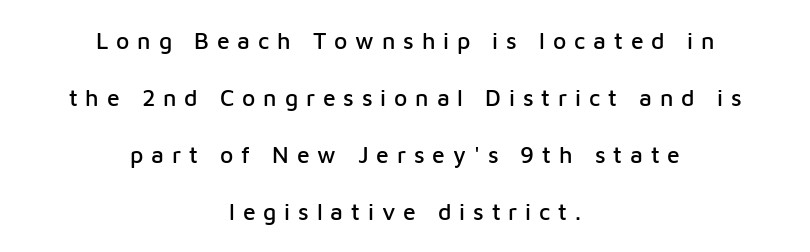
Is the letter spacing exaggerated? Yes — the characters are pushed far apart. A centered setting, common on invitations and titles, is used for this passage. Airy leading. It's the straight-up-and-down kind of type. The foot of each line stays bare and open.
